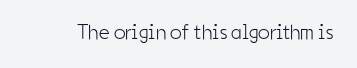
{"italic": "no", "bold": "no", "underline": "no", "letter_spacing": "normal", "letter_spacing_em": 0.0, "glyph_px": 21}
